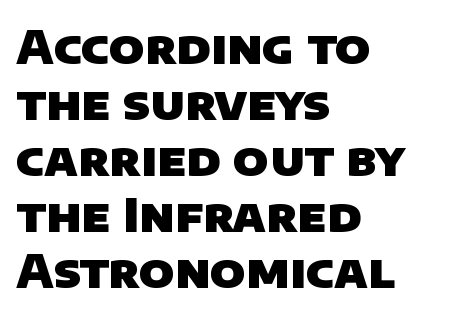
The image shows 46 px heavy sans-serif type; set left-aligned, line spacing 1.22x, normal letter spacing, not underlined; low stroke contrast and a large x-height.
